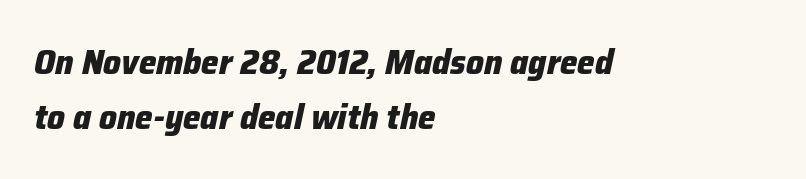
Summary of vertical rhythm: regular, with standard interline spacing. This rendering leaves character spacing at its baseline value. A student would call this left alignment; a typographer would say flush left, rag right. The typesetting leans heavy: a genuine bold. Observe the lean: these are italic letterforms.
